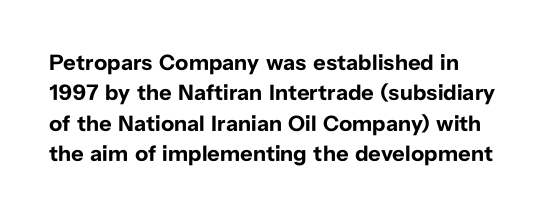
The paragraph shown leans on its left margin. The glyphs have the mass of a bold cut. How are the letters spaced? Ordinarily, with no added tracking. This sample uses an upright cut, with every glyph sitting square on the baseline.
